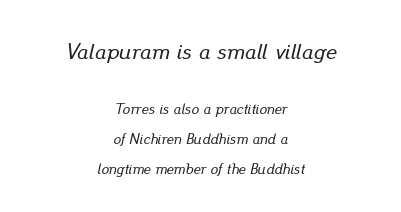
The image shows 23 px text type, italic (leaning right); set centered, loose line spacing (1.99x), normal letter spacing, not underlined; the first (top) block is 1.53x larger.
